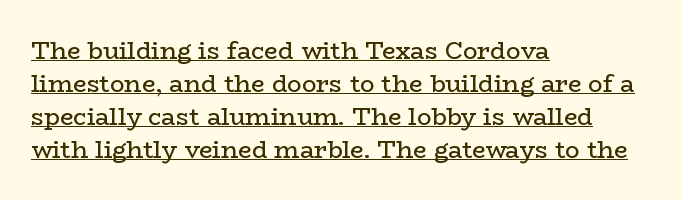
The image shows 24 px text type, upright; set left-aligned, normal line spacing (1.37x), normal letter spacing, underlined.
